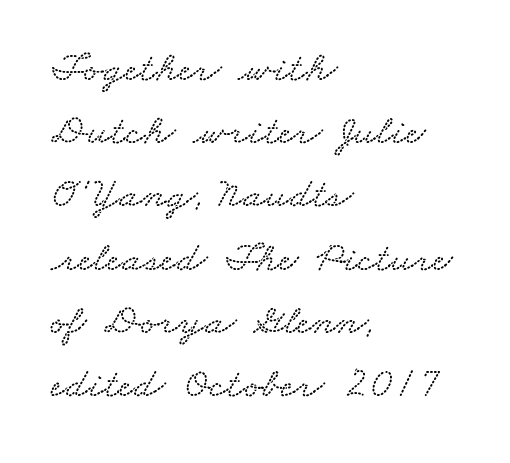
{"width": "wide", "stroke_contrast": "low", "x_height": "small", "monospaced": "no", "underline": "no", "align": "left", "line_spacing": "normal", "line_spacing_ratio": 1.47, "letter_spacing": "normal", "letter_spacing_em": 0.0, "glyph_px": 43}
